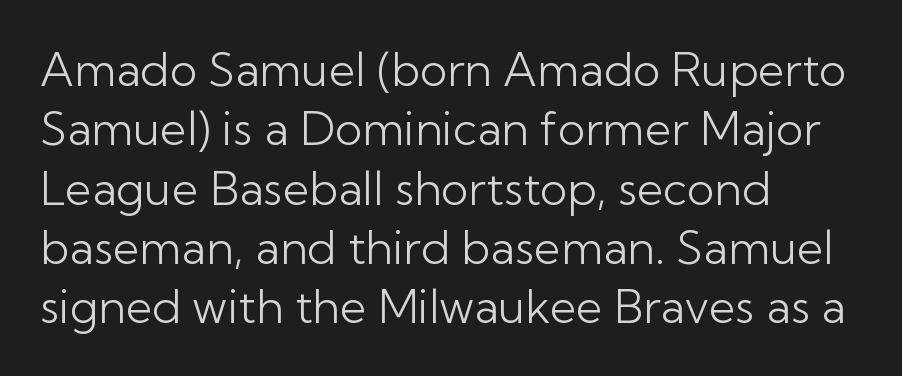
{"serif": "no", "italic": "no", "bold": "no", "weight": "light", "width": "normal", "stroke_contrast": "low", "x_height": "medium", "monospaced": "no", "underline": "no", "align": "left", "line_spacing": "normal", "line_spacing_ratio": 1.29, "letter_spacing": "normal", "letter_spacing_em": 0.0, "glyph_px": 46}
